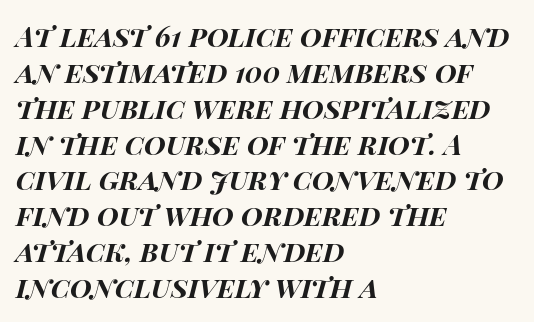
Q: Is the text bold? A: Yes.
Q: Is the text italic (slanted)? A: Yes, it leans right by about 15 degrees.
Q: Is the text underlined? A: No.
Q: How is the paragraph aligned? A: Left-aligned.
Q: Is the spacing between letters normal or unusually wide? A: Normal.
Q: Is the spacing between lines tight, normal or loose? A: Normal.
Q: Width (condensed, normal, or wide)? A: Wide.
Q: Stroke contrast? A: High.
Q: x-height? A: Large.
Q: Monospaced? A: No.
